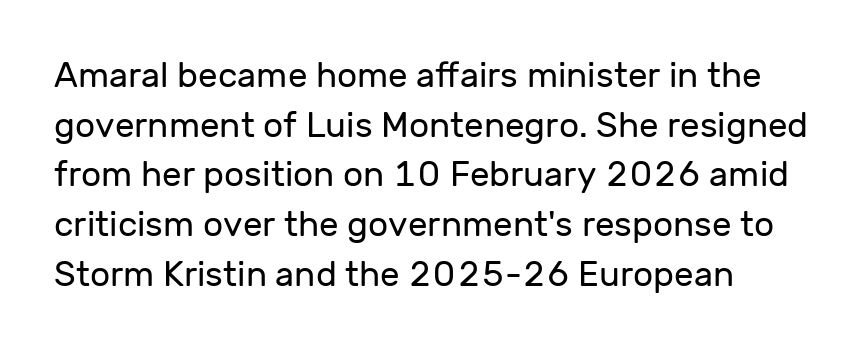
The image shows 35 px regular-weight sans-serif type, upright; set left-aligned, normal line spacing (1.42x), normal letter spacing, not underlined; low stroke contrast and a medium x-height.
